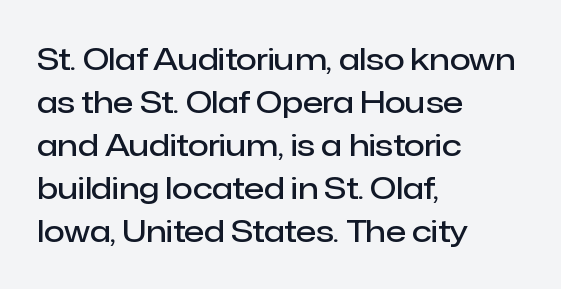
The image shows 30 px semibold sans-serif type, upright; set left-aligned, normal line spacing (1.43x), normal letter spacing, not underlined; low stroke contrast and a medium x-height.
